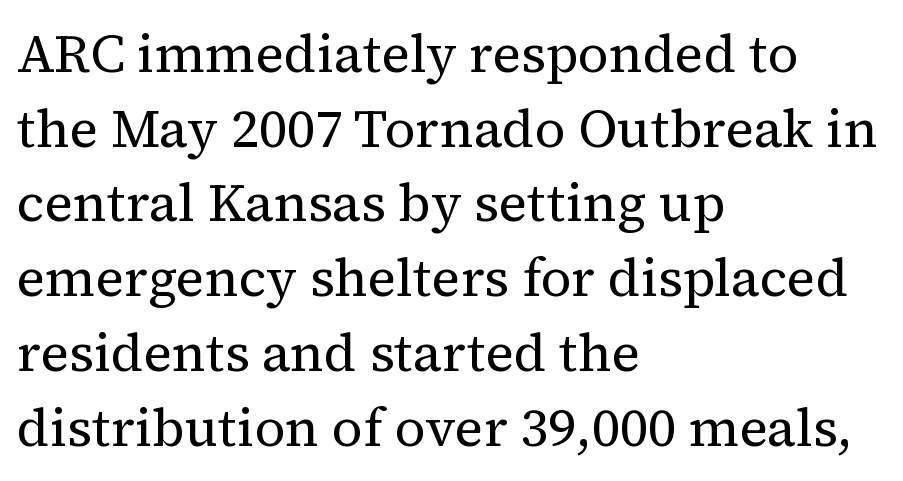
If you measured baseline to baseline, you'd find a middling distance. These lines are rendered in a variable-pitch font. The ragged edge is on the right, which tells us the setting is flush left. Type style note: has serifs. Has an underline been added? It has not. Letter spacing: default.
